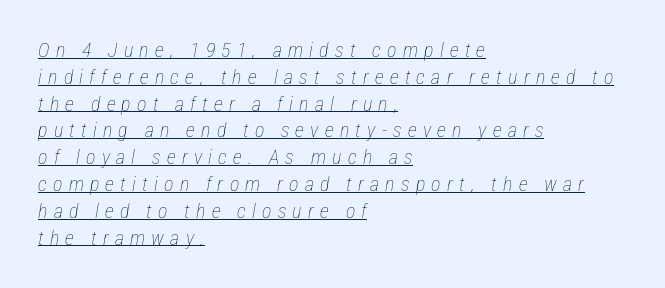
Counters stay open thanks to moderate or lighter strokes. Evenly set lines give the paragraph a standard silhouette. Decoration check: the copy is underlined. Here the glyphs are tracked loosely, breaking word shapes into spaced letters. Where is the straight margin? On the left. This sample uses an oblique cut, with every glyph tilted off the vertical.
